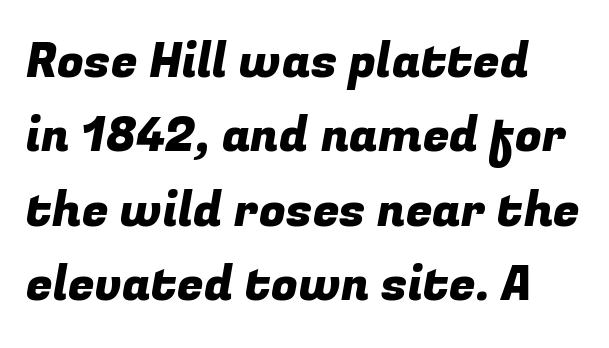
The image shows 48 px sans-serif type; set normal line spacing (1.55x), normal letter spacing, not underlined; low stroke contrast and a medium x-height.
